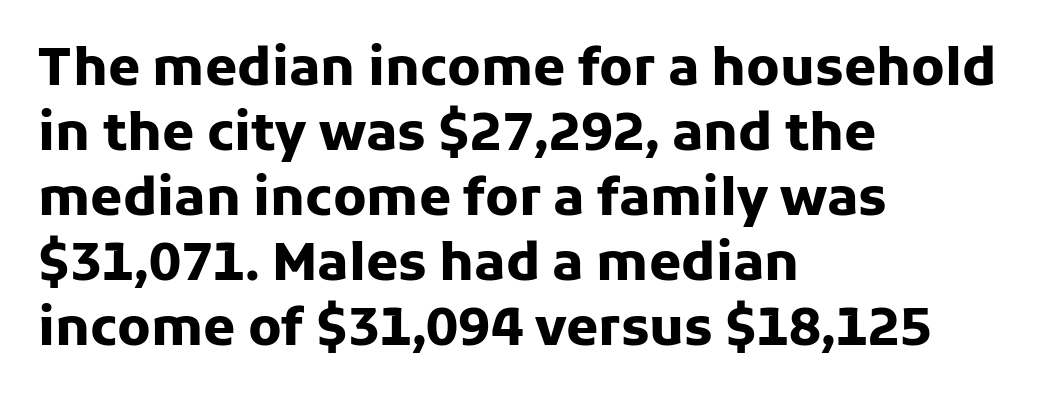
{"serif": "no", "italic": "no", "bold": "yes", "weight": "heavy", "width": "normal", "stroke_contrast": "low", "x_height": "medium", "monospaced": "no", "underline": "no", "align": "left", "line_spacing": "normal", "line_spacing_ratio": 1.25, "letter_spacing": "normal", "letter_spacing_em": 0.0, "glyph_px": 52}
